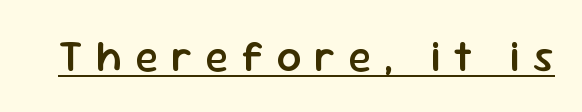
The passage shown is semibold, sitting just below true bold. Do the letters lean? They stand straight. Each word looks stretched out because of the extra space between its letters. These lines are composed in type without serifs.
